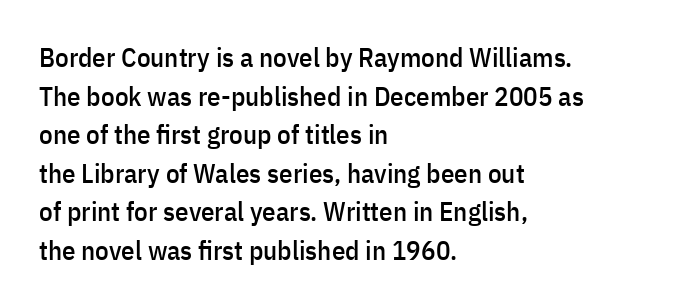
The image shows 27 px text type, upright; set left-aligned, normal line spacing (1.43x), normal letter spacing, not underlined.
